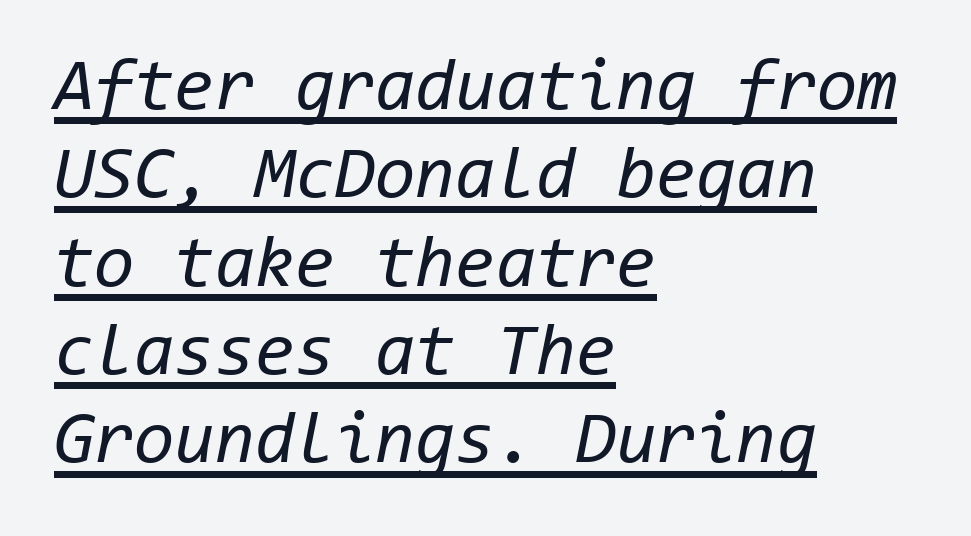
Q: Is the text bold? A: No.
Q: Is the text italic (slanted)? A: Yes, it leans right by about 11 degrees.
Q: Is the text underlined? A: Yes.
Q: How is the paragraph aligned? A: Left-aligned.
Q: Is the spacing between letters normal or unusually wide? A: Normal.
Q: Width (condensed, normal, or wide)? A: Normal.
Q: Stroke contrast? A: Low.
Q: x-height? A: Medium.
Q: Monospaced? A: Yes.
